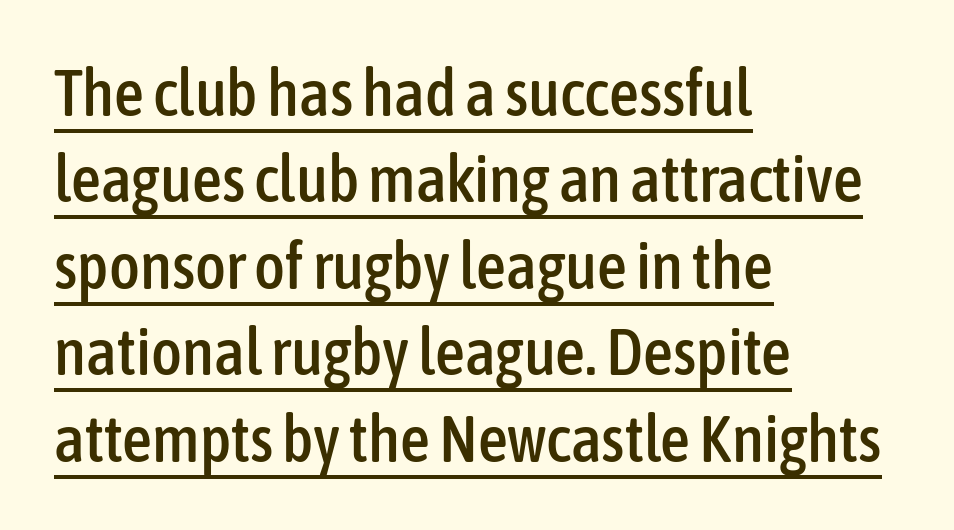
Q: Is the text italic (slanted)? A: No, it is upright.
Q: Is the typeface a serif or a sans-serif typeface? A: Sans-serif.
Q: Is the text underlined? A: Yes.
Q: How is the paragraph aligned? A: Left-aligned.
Q: Is the spacing between letters normal or unusually wide? A: Normal.
Q: Is the spacing between lines tight, normal or loose? A: Normal.
Q: Width (condensed, normal, or wide)? A: Condensed.
Q: Stroke contrast? A: Low.
Q: x-height? A: Medium.
Q: Monospaced? A: No.
